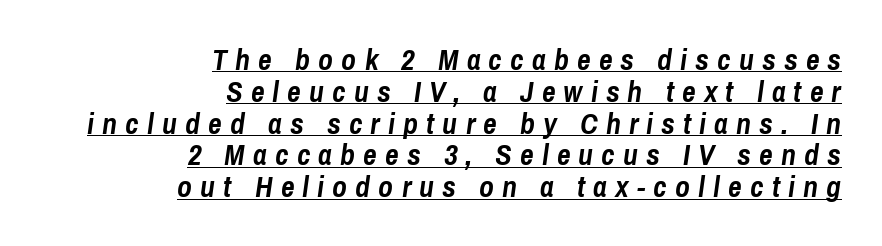
The image shows 30 px semibold, condensed type, italic (leaning right); set right-aligned, tight line spacing (1.06x), unusually wide letter spacing (+0.27 em), underlined; low stroke contrast and a medium x-height.
